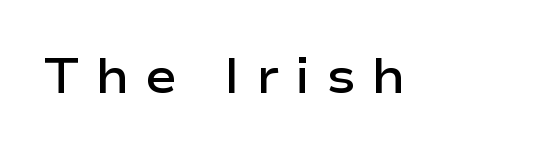
The image shows 48 px semibold, wide sans-serif type, upright; set unusually wide letter spacing (+0.33 em), not underlined; low stroke contrast and a medium x-height.
